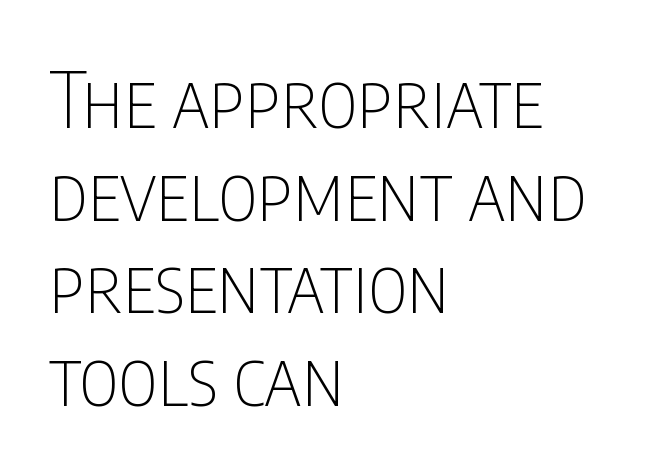
The image shows 76 px thin, condensed sans-serif type, upright; set left-aligned, line spacing 1.22x, normal letter spacing, not underlined; low stroke contrast and a large x-height.
